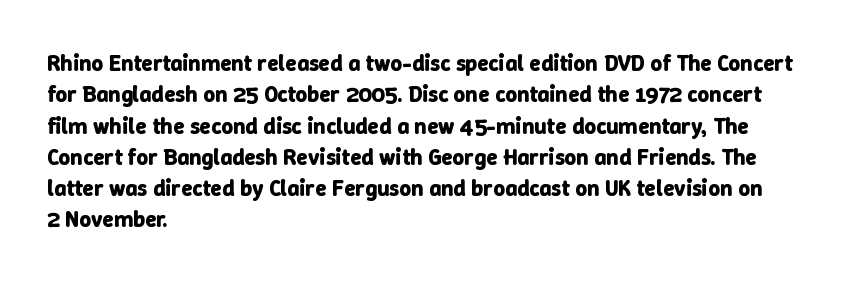
Q: Is the text bold? A: Yes.
Q: Is the text italic (slanted)? A: No, it is upright.
Q: Is the text underlined? A: No.
Q: How is the paragraph aligned? A: Left-aligned.
Q: Is the spacing between letters normal or unusually wide? A: Normal.
Q: Is the spacing between lines tight, normal or loose? A: Normal.
